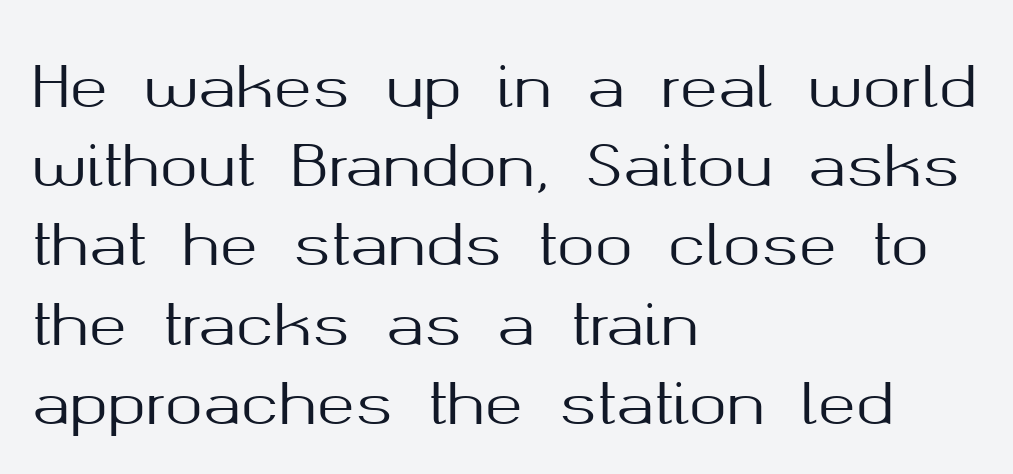
The vertical gap from one line to the next is medium. Do the letters lean? They stand straight. Clear beneath every line of the passage. Are there feet on the stems? There aren't — it's a sans. Typeset ragged right — the left edge is the straight one. These lines are rendered in a variable-pitch font.
